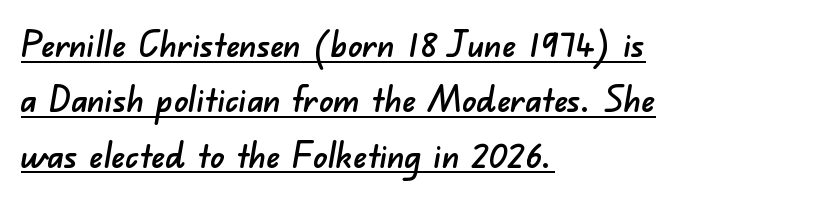
Q: Is the typeface a serif or a sans-serif typeface? A: Sans-serif.
Q: Is the text underlined? A: Yes.
Q: How is the paragraph aligned? A: Left-aligned.
Q: Is the spacing between letters normal or unusually wide? A: Normal.
Q: Is the spacing between lines tight, normal or loose? A: Normal.
Q: Width (condensed, normal, or wide)? A: Normal.
Q: Stroke contrast? A: Low.
Q: x-height? A: Small.
Q: Monospaced? A: No.
